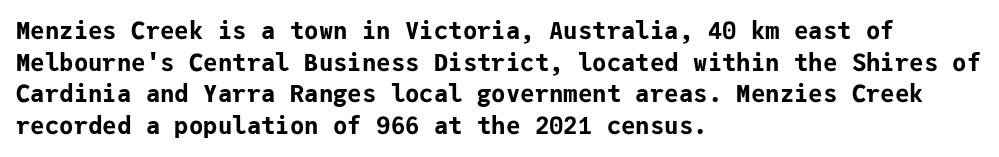
Honestly, the letter spacing is just normal — you wouldn't notice it. One glance says typical: line gaps are just what's usual. These lines stack with their left ends in a neat column. The type sits square on the baseline with zero lean. Descender tails drop into unmarked territory. How heavy is the stroke? Heavy — this is a bold.
